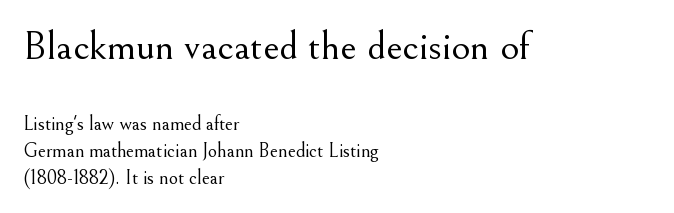
The horizontal fit of the characters is conventional and even. Rule under the text: the space is simply empty. Stroke thickness stays within the range of a standard reading face or lighter. Here the designer chose a conventional face with non-uniform glyph widths.
